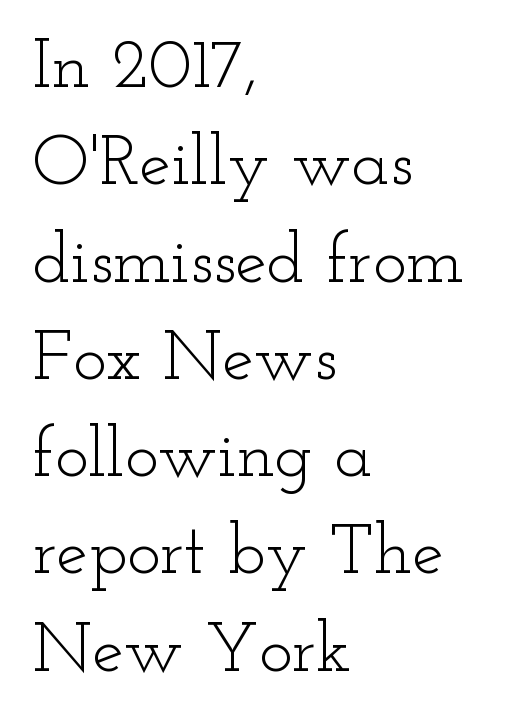
The image shows 71 px light, wide serif type, upright; set left-aligned, normal line spacing (1.37x), normal letter spacing, not underlined; low stroke contrast and a small x-height.
